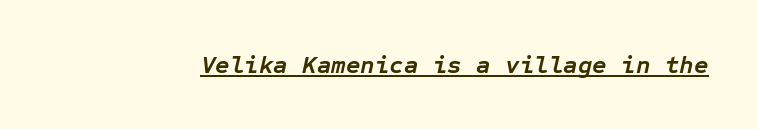
Q: Is the text bold? A: Yes.
Q: Is the text italic (slanted)? A: Yes, it leans right by about 12 degrees.
Q: Is the text underlined? A: Yes.
Q: Is the spacing between letters normal or unusually wide? A: Normal.
